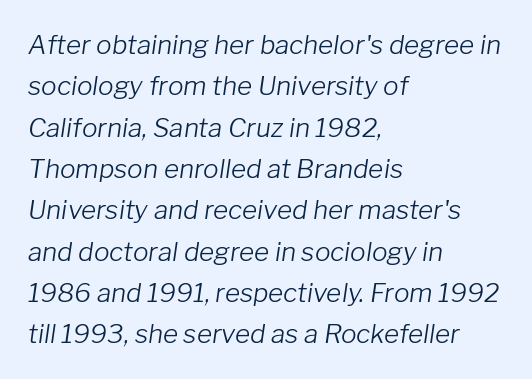
The lines are quadded left. Default kerning and tracking; the words read as compact shapes. Quick note: interline space is typical. The face looks like a standard text weight, possibly lighter.
